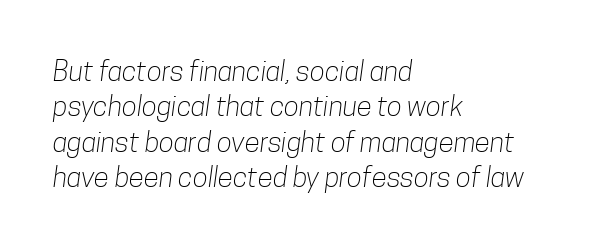
Line beginnings align vertically; line endings do not. This rendering features lettering with no underline. Is this a fixed-width face? No — the glyphs have proportional, varying widths. Rows of type keep a routine distance in the vertical direction. Classification — sans serif. Inter-character spacing is left at the font's built-in metrics.
